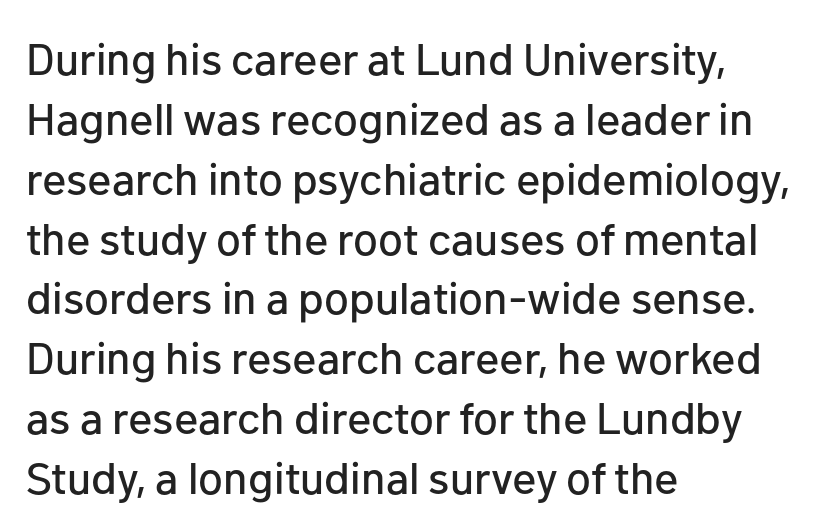
{"serif": "no", "italic": "no", "width": "normal", "stroke_contrast": "low", "x_height": "medium", "monospaced": "no", "underline": "no", "align": "left", "line_spacing": "normal", "line_spacing_ratio": 1.33, "letter_spacing": "normal", "letter_spacing_em": 0.0, "glyph_px": 45}
